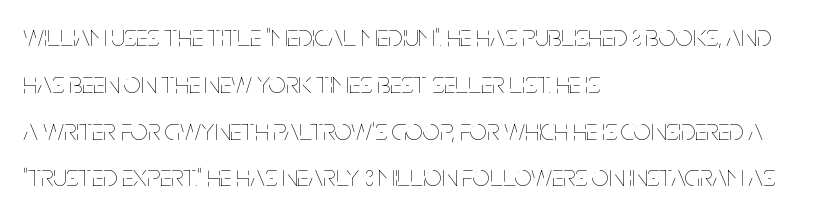
{"italic": "no", "bold": "no", "weight": "thin", "width": "condensed", "stroke_contrast": "low", "x_height": "large", "monospaced": "no", "underline": "no", "align": "left", "line_spacing": "normal", "line_spacing_ratio": 1.56, "letter_spacing": "normal", "letter_spacing_em": 0.0, "glyph_px": 30}
